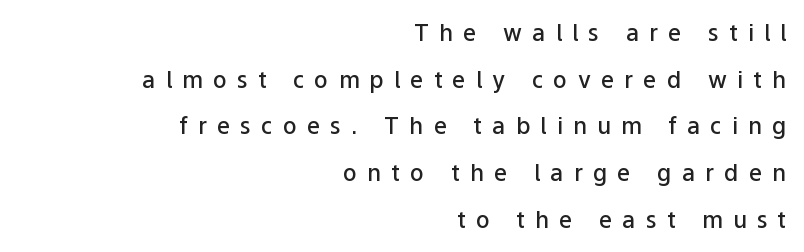
The passage is arranged like a letterhead date or caption credit — flush right. As a designer I'd log this as weight 600, semibold. Vertically, the passage feels expansive, rows floating well apart. The space beneath each line is pristine and unruled. Characters follow at a spacing far wider than the type designer built in.
